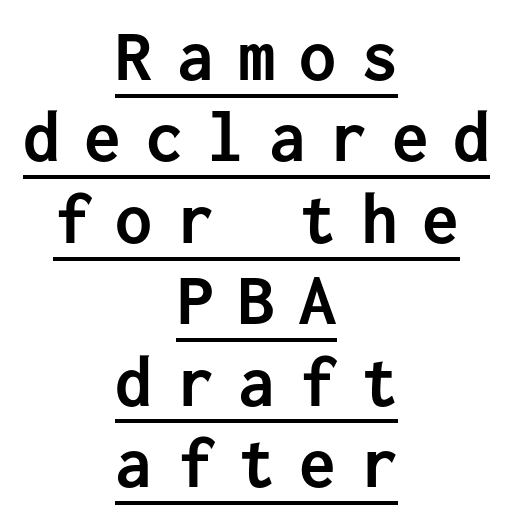
{"serif": "no", "italic": "no", "bold": "yes", "weight": "semibold", "width": "normal", "stroke_contrast": "low", "x_height": "medium", "monospaced": "yes", "underline": "yes", "align": "center", "line_spacing": "tight", "line_spacing_ratio": 1.1, "letter_spacing": "wide", "letter_spacing_em": 0.33, "glyph_px": 74}
